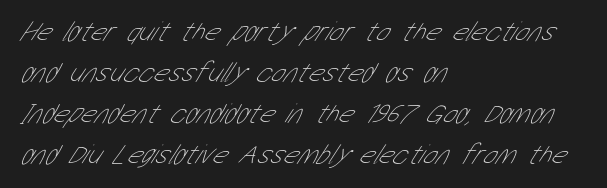
The space directly below the letters is spotless. Quick note: interline space is typical. Looks like regular typesetting: each glyph gets only the width it needs. Counters stay open thanks to moderate or lighter strokes. You could call the tracking neutral — neither tight nor loose. The designer went with a sans here, leaving each stem footless.
